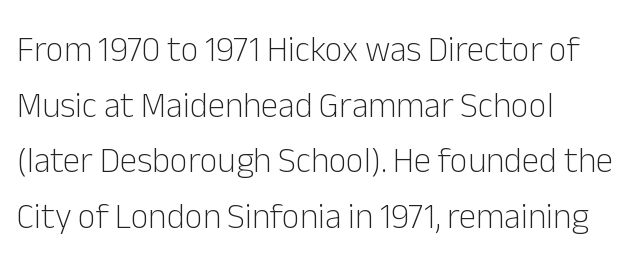
{"serif": "no", "italic": "no", "bold": "no", "weight": "light", "width": "normal", "stroke_contrast": "low", "x_height": "medium", "monospaced": "no", "underline": "no", "align": "left", "line_spacing": "normal", "line_spacing_ratio": 1.59, "letter_spacing": "normal", "letter_spacing_em": 0.0, "glyph_px": 35}
